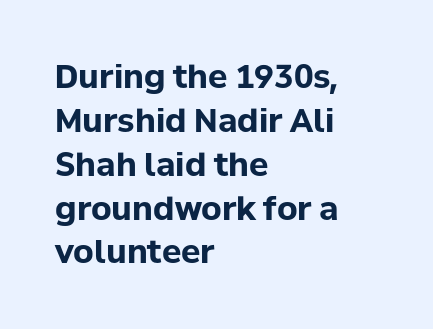
Q: Is the text bold? A: Yes.
Q: Is the text italic (slanted)? A: No, it is upright.
Q: Is the typeface a serif or a sans-serif typeface? A: Sans-serif.
Q: Is the text underlined? A: No.
Q: How is the paragraph aligned? A: Left-aligned.
Q: Is the spacing between letters normal or unusually wide? A: Normal.
Q: Is the spacing between lines tight, normal or loose? A: Normal.
Q: Width (condensed, normal, or wide)? A: Normal.
Q: Stroke contrast? A: Low.
Q: x-height? A: Medium.
Q: Monospaced? A: No.
